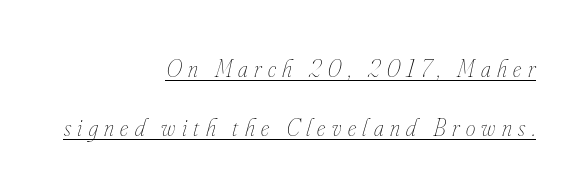
A typesetter would mark this as italic. Each word looks stretched out because of the extra space between its letters. These glyphs show unthickened strokes, regular width or finer. A baseline rule has been typeset under these characters.
